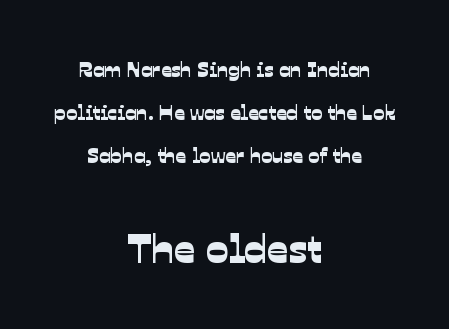
The rendering enlarges the type as you move from the upper chunk to the lower. If you measured baseline to baseline, you'd find a long distance. Leftover space on each line is divided equally before and after the words. Proportional: the letters do not fall into vertical columns.
